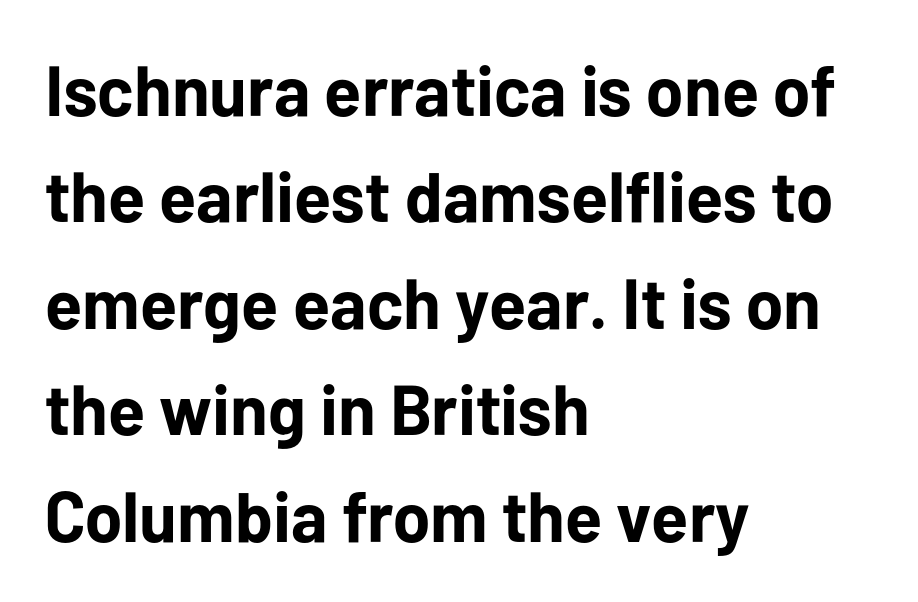
Q: Is the text bold? A: Yes.
Q: Is the text italic (slanted)? A: No, it is upright.
Q: Is the typeface a serif or a sans-serif typeface? A: Sans-serif.
Q: Is the text underlined? A: No.
Q: How is the paragraph aligned? A: Left-aligned.
Q: Is the spacing between letters normal or unusually wide? A: Normal.
Q: Is the spacing between lines tight, normal or loose? A: Normal.
Q: Width (condensed, normal, or wide)? A: Normal.
Q: Stroke contrast? A: Low.
Q: x-height? A: Medium.
Q: Monospaced? A: No.
